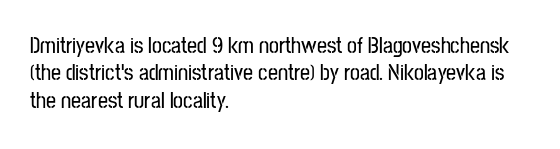
Letter spacing: default. Words float on clear page, feet unadorned. Every stem runs plumb, perpendicular to the baseline. Is there much room between lines? A standard amount, neither cramped nor airy. Reading down the block, your eye returns to a fixed left position each line.
